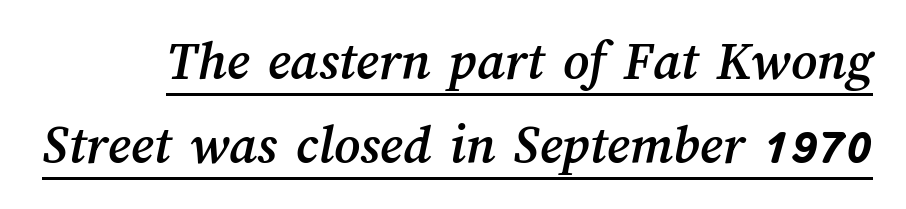
Looks like regular typesetting: each glyph gets only the width it needs. The vertical gap from one line to the next is medium. The rendered words wear a rule along their underside. Letter spacing: default.
